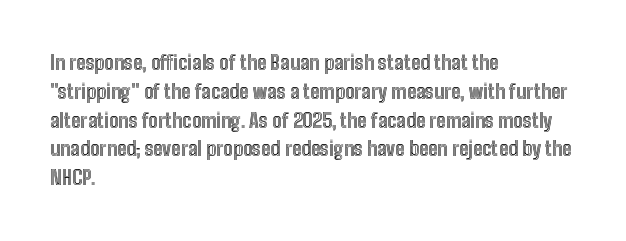
Q: Is the text italic (slanted)? A: No, it is upright.
Q: Is the text underlined? A: No.
Q: How is the paragraph aligned? A: Left-aligned.
Q: Is the spacing between letters normal or unusually wide? A: Normal.
Q: Is the spacing between lines tight, normal or loose? A: Normal.
